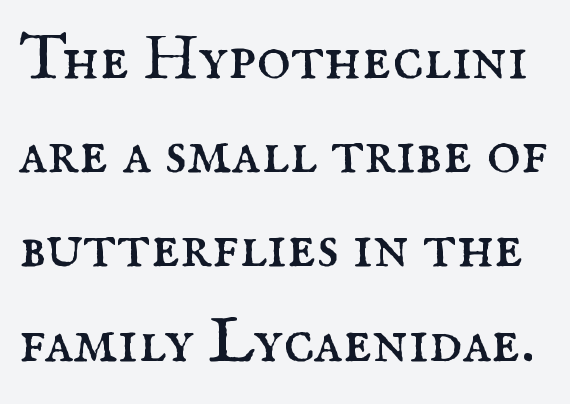
Serifs: yes, visible at the terminals of the letterforms. Bare-footed words on every line. A typesetter would call this proportional, since set widths differ per character. Caption: face not bold, strokes unweighted. Every stem runs plumb, perpendicular to the baseline. Each word holds together tightly as a unit, with standard inter-letter gaps.
